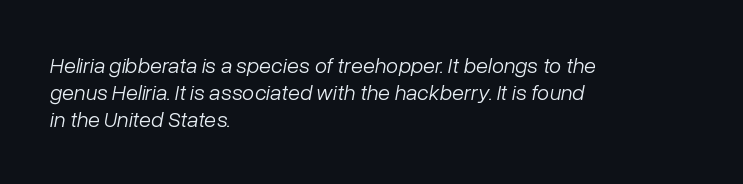
{"italic": "yes", "lean": "right", "slant_degrees": 10, "bold": "no", "underline": "no", "align": "left", "line_spacing_ratio": 1.23, "letter_spacing": "normal", "letter_spacing_em": 0.0, "glyph_px": 22}
